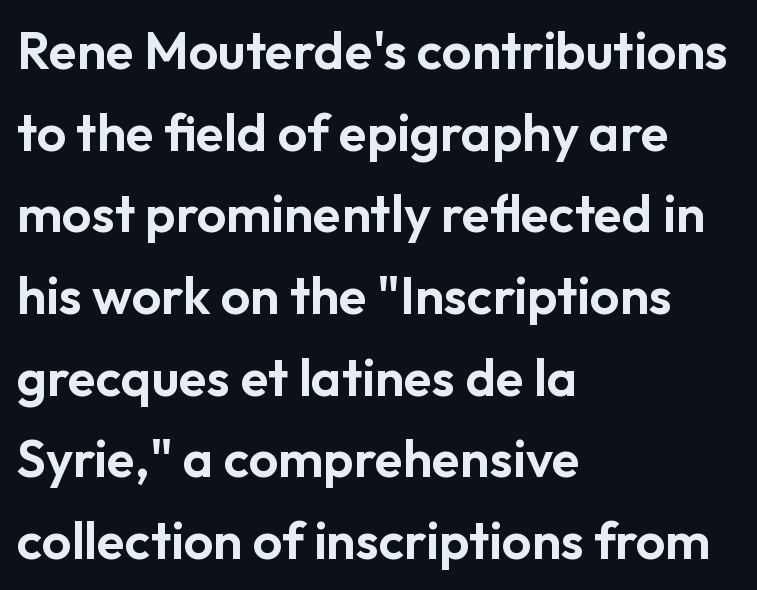
Q: Is the text italic (slanted)? A: No, it is upright.
Q: Is the typeface a serif or a sans-serif typeface? A: Sans-serif.
Q: Is the text underlined? A: No.
Q: How is the paragraph aligned? A: Left-aligned.
Q: Is the spacing between letters normal or unusually wide? A: Normal.
Q: Is the spacing between lines tight, normal or loose? A: Normal.
Q: Width (condensed, normal, or wide)? A: Normal.
Q: Stroke contrast? A: Low.
Q: x-height? A: Medium.
Q: Monospaced? A: No.
